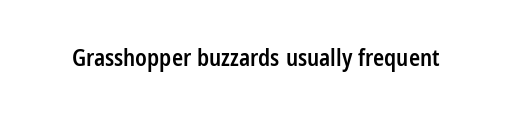
The image shows 23 px text type, upright; set normal letter spacing, not underlined.
